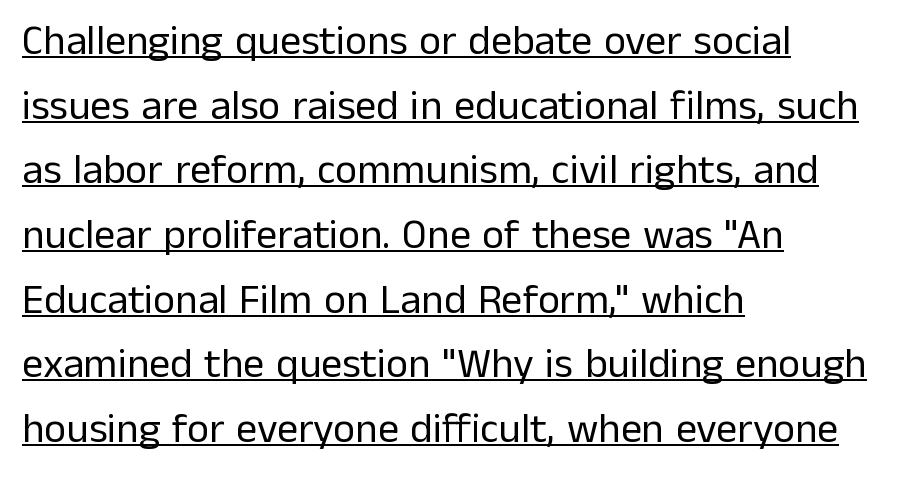
Q: Is the text bold? A: No.
Q: Is the text italic (slanted)? A: No, it is upright.
Q: Is the typeface a serif or a sans-serif typeface? A: Sans-serif.
Q: Is the text underlined? A: Yes.
Q: How is the paragraph aligned? A: Left-aligned.
Q: Is the spacing between letters normal or unusually wide? A: Normal.
Q: Is the spacing between lines tight, normal or loose? A: Normal.
Q: Width (condensed, normal, or wide)? A: Normal.
Q: Stroke contrast? A: Low.
Q: x-height? A: Medium.
Q: Monospaced? A: No.
